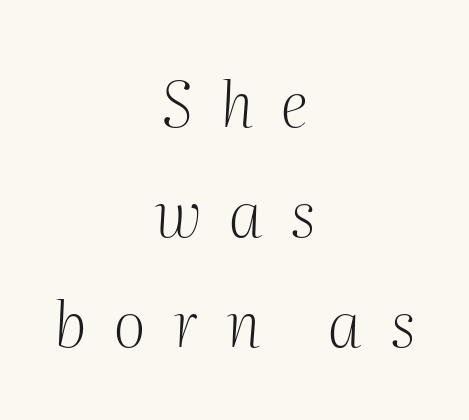
Q: Is the text bold? A: No.
Q: Is the text italic (slanted)? A: Yes, it leans right by about 2 degrees.
Q: Is the typeface a serif or a sans-serif typeface? A: Serif.
Q: Is the text underlined? A: No.
Q: How is the paragraph aligned? A: Centered.
Q: Is the spacing between letters normal or unusually wide? A: Unusually wide.
Q: Width (condensed, normal, or wide)? A: Normal.
Q: Stroke contrast? A: Medium.
Q: x-height? A: Medium.
Q: Monospaced? A: No.
